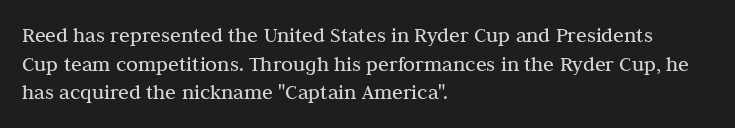
Check the space under the baseline: it is left empty. Characters follow at the spacing the type designer built in. These glyphs show unthickened strokes, regular width or finer. This is the regular roman posture of the typeface. A typesetter would call this leading conventional body-copy spacing. The compositor pushed each line to the left boundary.
